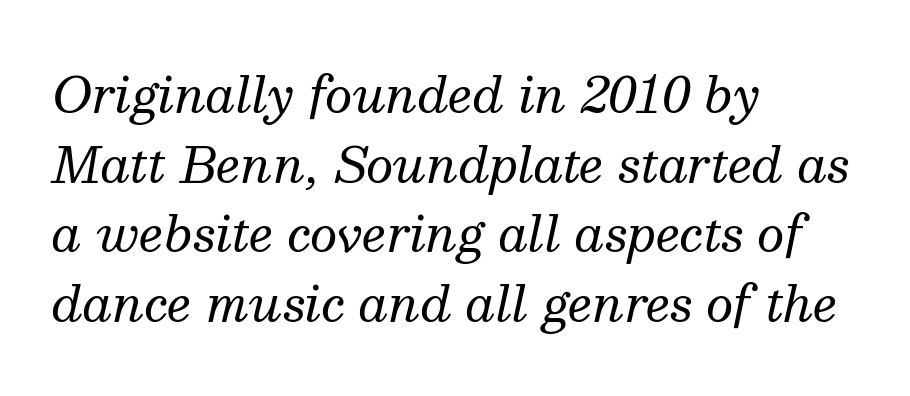
The typesetter chose a ragged-right arrangement here. Is the type slanted? Yes — the strokes lean at a clear angle. A serif font was chosen for this passage. The letters look calm and open, with moderate or lighter stems.
